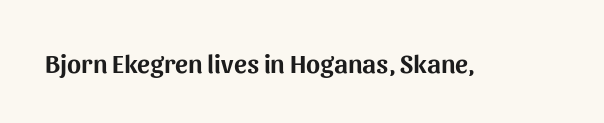
This rendering leaves character spacing at its baseline value. Has an underline been added? It has not. No italicization has been applied; the sample stays upright.
